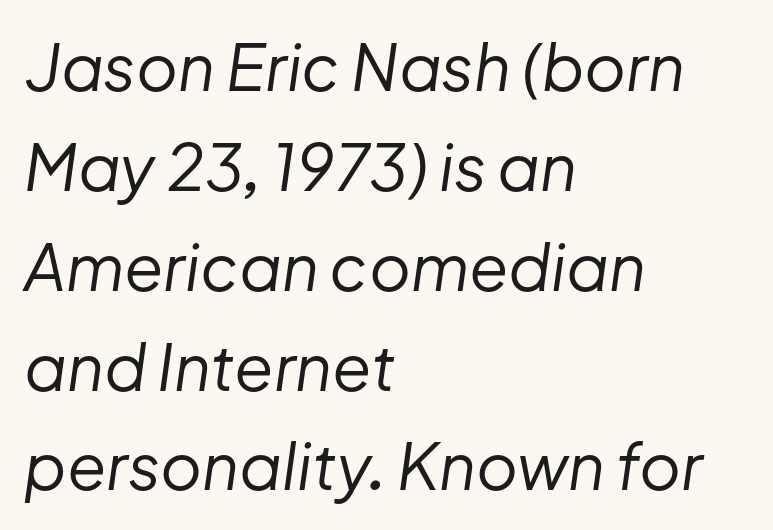
{"italic": "yes", "lean": "right", "slant_degrees": 8, "bold": "no", "weight": "regular", "width": "normal", "stroke_contrast": "low", "x_height": "medium", "monospaced": "no", "underline": "no", "align": "left", "line_spacing": "normal", "line_spacing_ratio": 1.56, "letter_spacing": "normal", "letter_spacing_em": 0.0, "glyph_px": 64}
